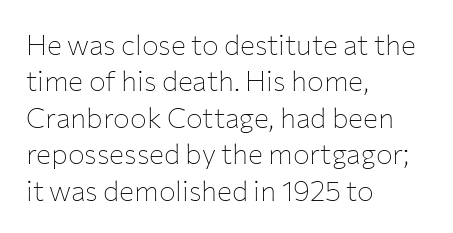
Q: Is the text bold? A: No.
Q: Is the text italic (slanted)? A: No, it is upright.
Q: Is the typeface a serif or a sans-serif typeface? A: Sans-serif.
Q: Is the text underlined? A: No.
Q: How is the paragraph aligned? A: Left-aligned.
Q: Is the spacing between letters normal or unusually wide? A: Normal.
Q: Is the spacing between lines tight, normal or loose? A: Normal.
Q: Width (condensed, normal, or wide)? A: Normal.
Q: Stroke contrast? A: Low.
Q: x-height? A: Medium.
Q: Monospaced? A: No.
